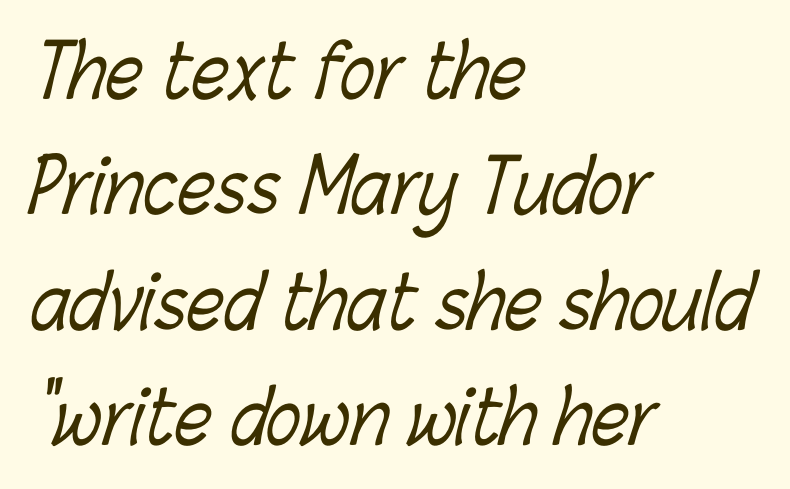
Q: Is the text bold? A: No.
Q: Is the text underlined? A: No.
Q: How is the paragraph aligned? A: Left-aligned.
Q: Is the spacing between letters normal or unusually wide? A: Normal.
Q: Is the spacing between lines tight, normal or loose? A: Normal.
Q: Width (condensed, normal, or wide)? A: Condensed.
Q: Stroke contrast? A: Low.
Q: x-height? A: Medium.
Q: Monospaced? A: No.
